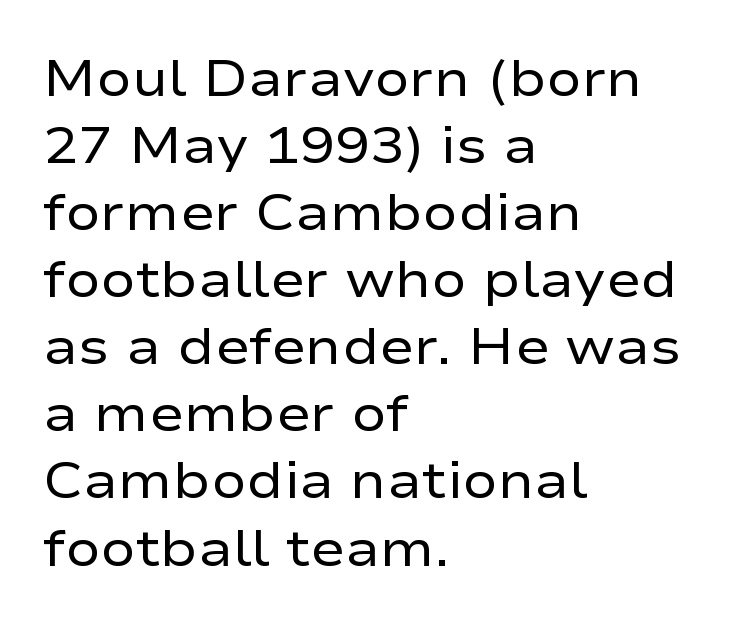
The image shows 52 px regular-weight, wide sans-serif type, upright; set left-aligned, normal line spacing (1.29x), normal letter spacing, not underlined; low stroke contrast and a medium x-height.
